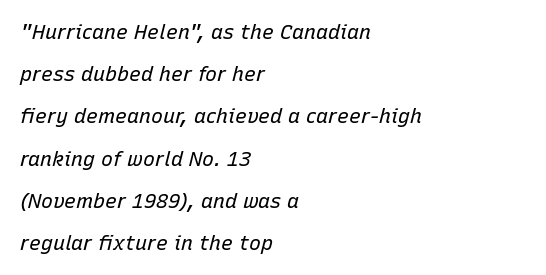
{"italic": "yes", "lean": "right", "slant_degrees": 15, "bold": "no", "underline": "no", "align": "left", "line_spacing": "loose", "line_spacing_ratio": 2.11, "letter_spacing": "normal", "letter_spacing_em": 0.0, "glyph_px": 20}
